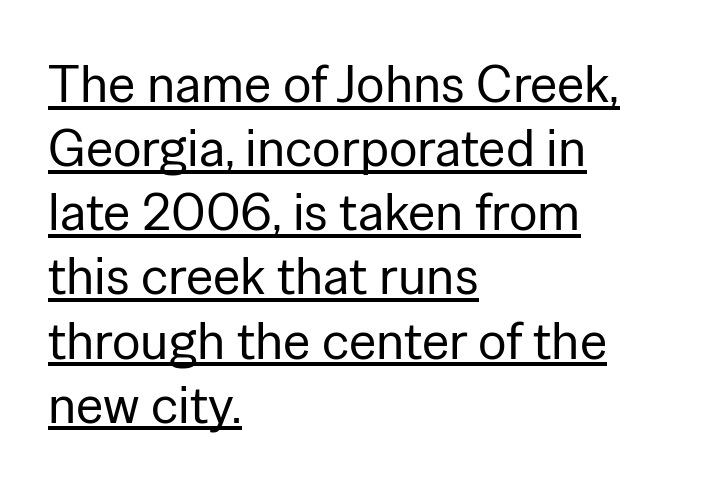
The image shows 53 px regular-weight sans-serif type, upright; set left-aligned, line spacing 1.21x, normal letter spacing, underlined; low stroke contrast and a medium x-height.
